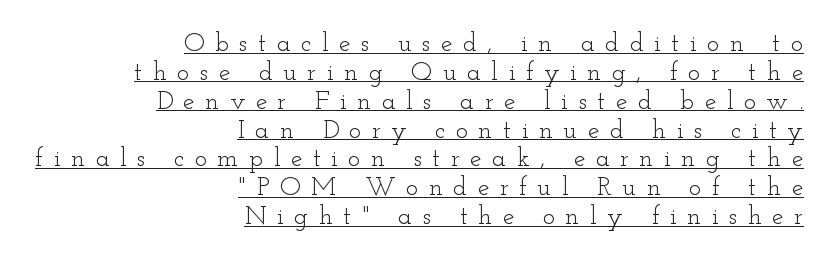
{"italic": "no", "bold": "no", "underline": "yes", "align": "right", "line_spacing": "tight", "line_spacing_ratio": 1.11, "letter_spacing": "wide", "letter_spacing_em": 0.4, "glyph_px": 26}
